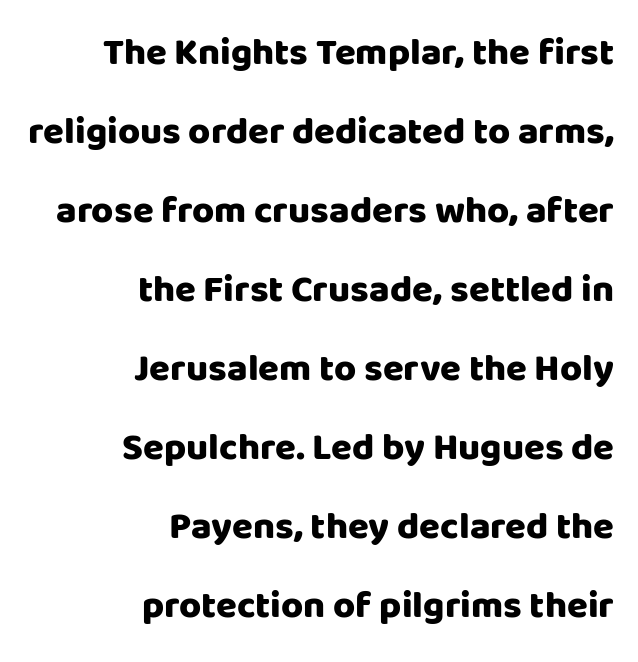
Q: Is the text bold? A: Yes.
Q: Is the text italic (slanted)? A: No, it is upright.
Q: Is the typeface a serif or a sans-serif typeface? A: Sans-serif.
Q: Is the text underlined? A: No.
Q: How is the paragraph aligned? A: Right-aligned.
Q: Is the spacing between letters normal or unusually wide? A: Normal.
Q: Is the spacing between lines tight, normal or loose? A: Loose.
Q: Width (condensed, normal, or wide)? A: Normal.
Q: Stroke contrast? A: Low.
Q: x-height? A: Large.
Q: Monospaced? A: No.
